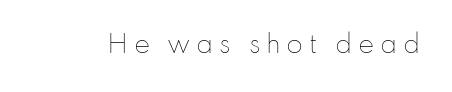
The passage shown is not bold in any degree. The tracking jumps out immediately: characters are airy and widely separated. The typography opts for an upright posture over an oblique one. Beneath every word, the page is bare.
